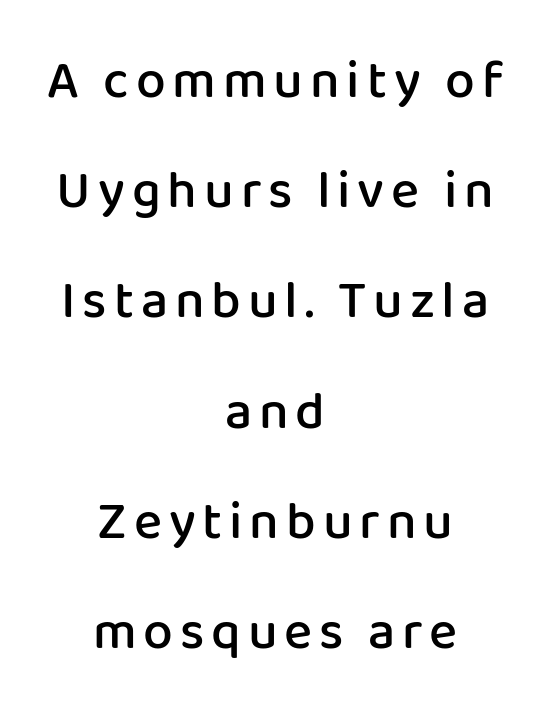
{"serif": "no", "italic": "no", "bold": "semi", "weight": "semibold", "width": "normal", "stroke_contrast": "low", "x_height": "medium", "monospaced": "no", "underline": "no", "align": "center", "line_spacing": "loose", "line_spacing_ratio": 2.08, "glyph_px": 53}
